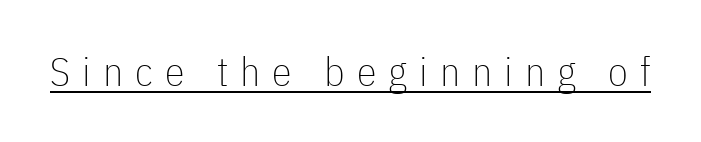
{"serif": "no", "italic": "no", "bold": "no", "weight": "thin", "width": "condensed", "stroke_contrast": "low", "x_height": "medium", "monospaced": "no", "underline": "yes", "letter_spacing": "wide", "letter_spacing_em": 0.3, "glyph_px": 40}
